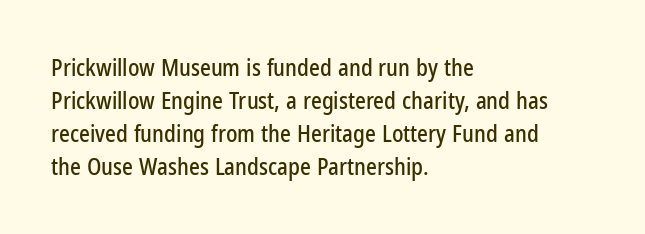
Q: Is the text italic (slanted)? A: No, it is upright.
Q: Is the text underlined? A: No.
Q: How is the paragraph aligned? A: Left-aligned.
Q: Is the spacing between letters normal or unusually wide? A: Normal.
Q: Is the spacing between lines tight, normal or loose? A: Normal.
